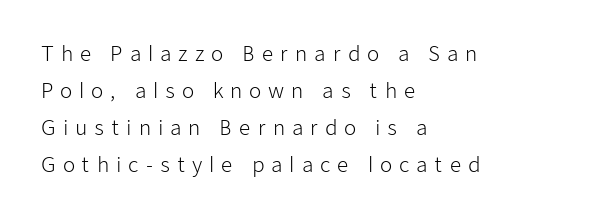
{"italic": "no", "bold": "no", "underline": "no", "align": "left", "line_spacing_ratio": 1.85, "letter_spacing": "wide", "letter_spacing_em": 0.34, "glyph_px": 20}
